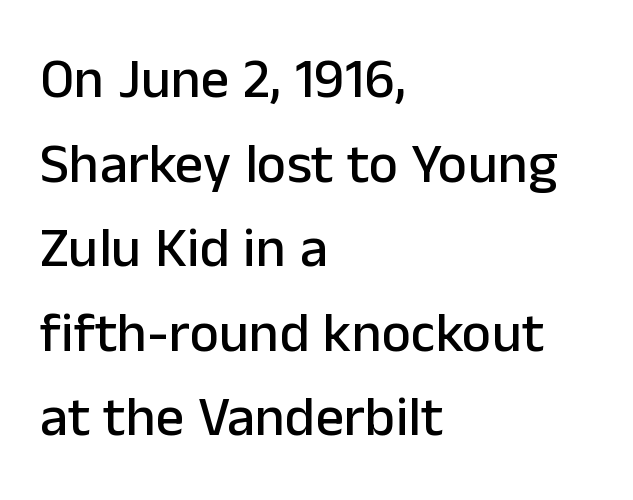
The lines sit at an ordinary, default distance from one another. The lettering holds an erect, upright posture throughout. Underlining? Definitely not there. Line beginnings align vertically; line endings do not. This rendering leaves character spacing at its baseline value. Serif or sans? Sans — the stroke terminals are bare.
